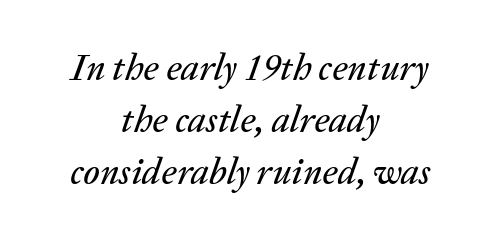
When letters slant like this, we call the style italic. Short note: letters normally spaced. The foot of each line stays bare and open. Is this a fixed-width face? No — the glyphs have proportional, varying widths. Is there much room between lines? A standard amount, neither cramped nor airy.
